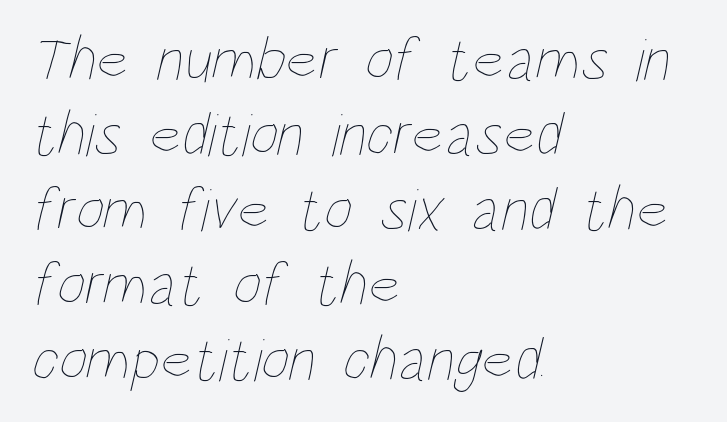
{"bold": "no", "weight": "thin", "width": "condensed", "stroke_contrast": "low", "x_height": "large", "monospaced": "no", "underline": "no", "align": "left", "line_spacing_ratio": 1.21, "letter_spacing": "normal", "letter_spacing_em": 0.0, "glyph_px": 62}
